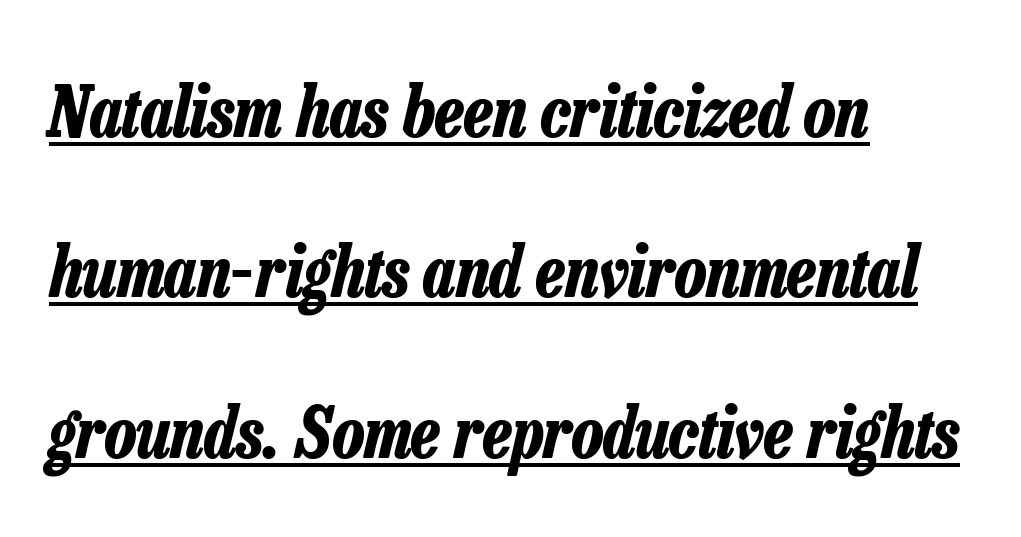
Q: Is the text bold? A: Yes.
Q: Is the text italic (slanted)? A: Yes, it leans right by about 13 degrees.
Q: Is the text underlined? A: Yes.
Q: How is the paragraph aligned? A: Left-aligned.
Q: Is the spacing between letters normal or unusually wide? A: Normal.
Q: Is the spacing between lines tight, normal or loose? A: Loose.
Q: Width (condensed, normal, or wide)? A: Condensed.
Q: Stroke contrast? A: Low.
Q: x-height? A: Medium.
Q: Monospaced? A: No.
